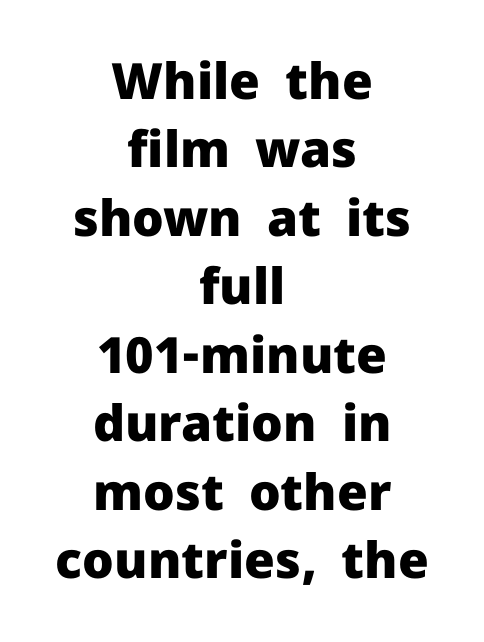
Every stem runs plumb, perpendicular to the baseline. What's the leading like? Ordinary, nothing unusual. A dark, heavy texture on the line: the type is bold. Nobody drew a line under any word here. Does the type have serifs? No, each stem ends abruptly.
